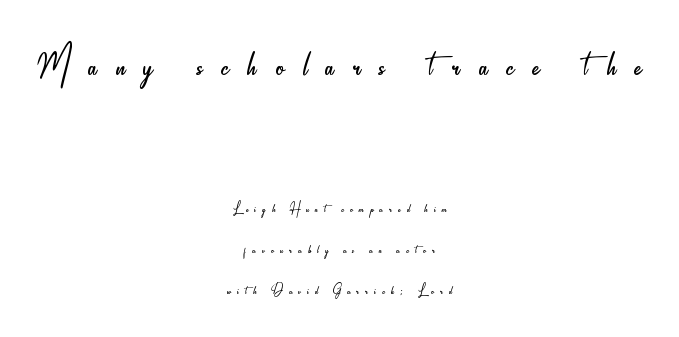
The image shows 53 px light, condensed sans-serif type; set centered, loose line spacing (2.28x), unusually wide letter spacing (+0.35 em), not underlined; the first (top) block is 2.94x larger; low stroke contrast and a small x-height.
